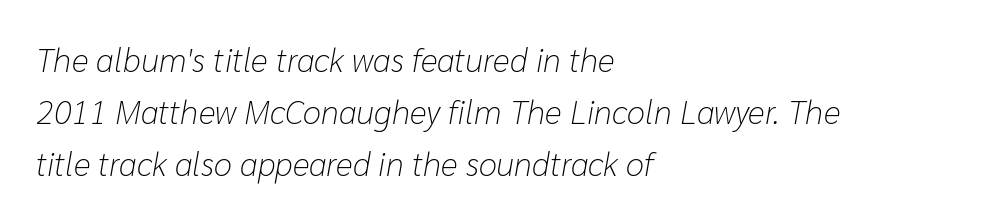
Q: Is the text bold? A: No.
Q: Is the text italic (slanted)? A: Yes, it leans right by about 10 degrees.
Q: Is the text underlined? A: No.
Q: How is the paragraph aligned? A: Left-aligned.
Q: Is the spacing between letters normal or unusually wide? A: Normal.
Q: Is the spacing between lines tight, normal or loose? A: Normal.
Q: Width (condensed, normal, or wide)? A: Normal.
Q: Stroke contrast? A: Low.
Q: x-height? A: Medium.
Q: Monospaced? A: No.
